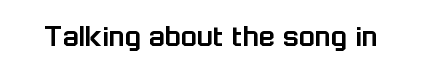
Is the letter spacing exaggerated? No — it looks like the ordinary default. A clean baseline with only descenders dipping below it. Is this a sans? Yes — the strokes have no serifs. Character widths vary here, with narrow letters taking less room than wide ones. Unlike italic type, these characters show no tilt at all.
